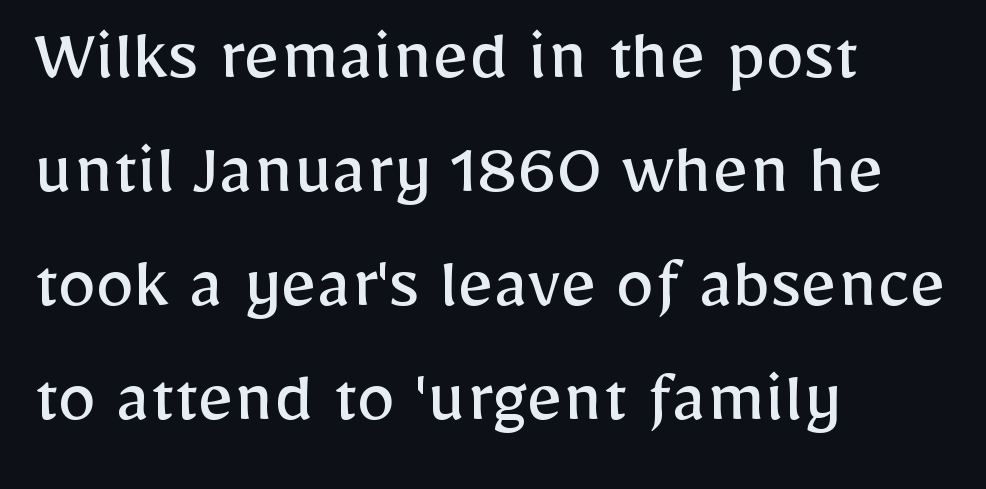
Q: Is the text bold? A: No.
Q: Is the text italic (slanted)? A: No, it is upright.
Q: Is the typeface a serif or a sans-serif typeface? A: Sans-serif.
Q: Is the text underlined? A: No.
Q: How is the paragraph aligned? A: Left-aligned.
Q: Is the spacing between letters normal or unusually wide? A: Normal.
Q: Is the spacing between lines tight, normal or loose? A: Normal.
Q: Width (condensed, normal, or wide)? A: Normal.
Q: Stroke contrast? A: Low.
Q: x-height? A: Medium.
Q: Monospaced? A: No.
